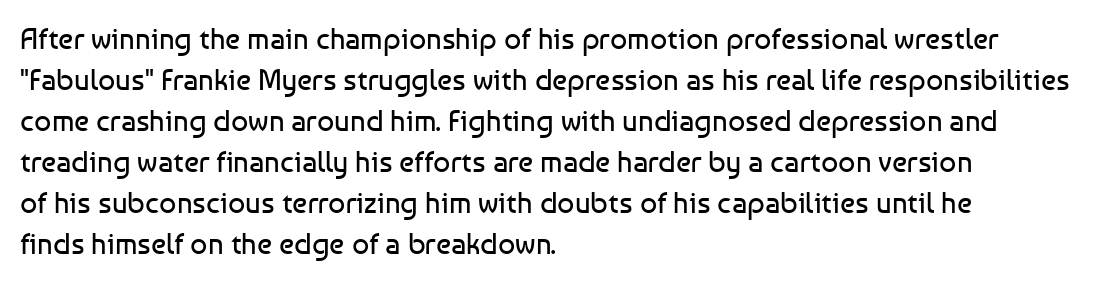
The block of text has a typical density, with ordinary space between rows. A quiet, ordinary-to-light weight characterises the typeface. Character widths vary here, with narrow letters taking less room than wide ones. The passage shown is not underscored anywhere. Italic: no, the glyphs are upright roman.
